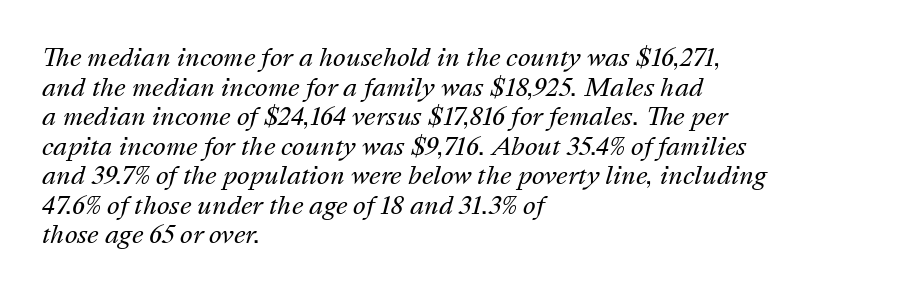
Visually the block forms a straight wall on the left and a jagged coastline on the right. Tracking here is standard; glyphs follow each other at the usual distance. Quick note: underline off. Every character sits at an angle, as italics do.
